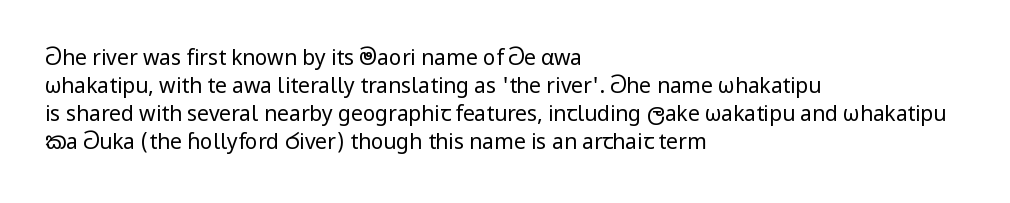
The paragraph has a hard left edge and a soft right edge. Rows of type keep a routine distance in the vertical direction. The letters sit at their default tracking, neither squeezed nor spread. Posture: vertical.
